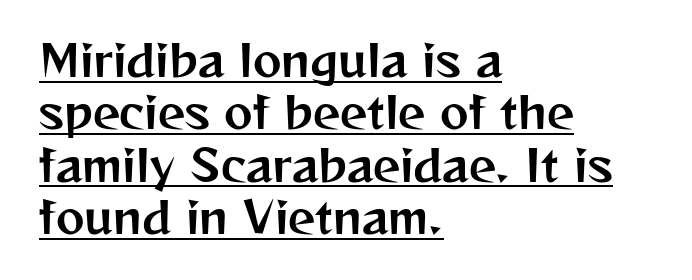
{"serif": "no", "italic": "no", "width": "normal", "stroke_contrast": "medium", "x_height": "medium", "monospaced": "no", "underline": "yes", "align": "left", "line_spacing_ratio": 1.22, "letter_spacing": "normal", "letter_spacing_em": 0.0, "glyph_px": 43}
